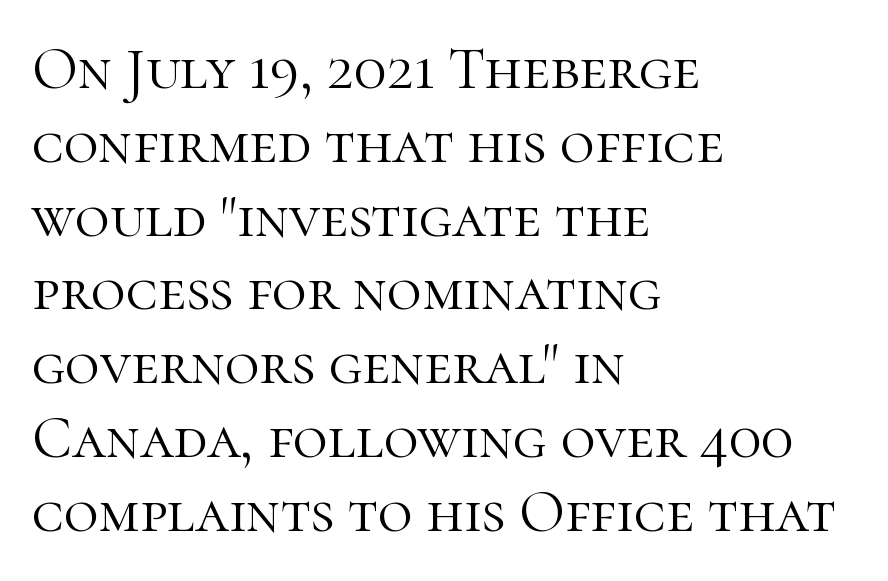
The image shows 60 px light serif type, upright; set left-aligned, line spacing 1.23x, normal letter spacing, not underlined; high stroke contrast and a medium x-height.
